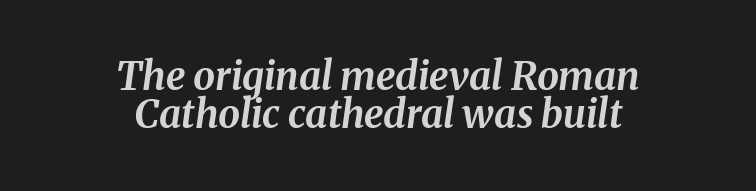
One glance says dense: line gaps are narrower than usual. You could not count columns in this text — the font is proportionally spaced. One-word summary of the alignment: center. Anything drawn beneath the words? Only blank space. These lines were composed using italics. Students, note that the glyphs here touch the page at normal intervals.
